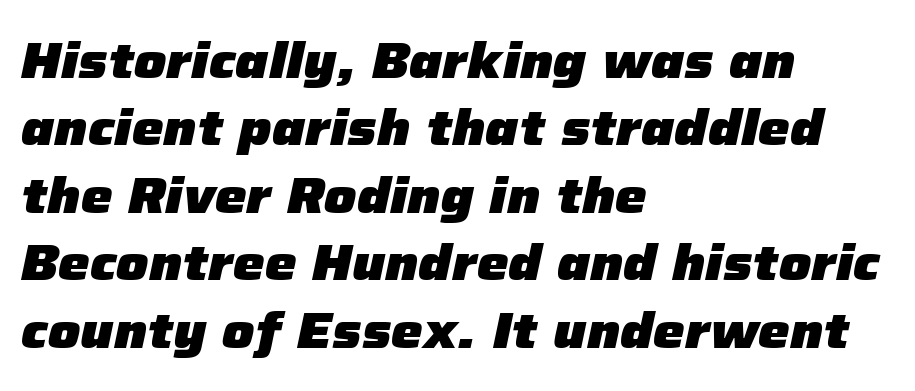
Compared with typical paragraphs, the rows here are spaced about the same. Words appear dense and cohesive because spacing is normal. Do the characters align in a grid? No, the font is proportional. The typesetting leans heavy: a genuine bold. Style check: oblique.
